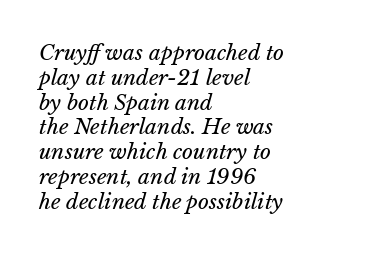
Q: Is the text bold? A: No.
Q: Is the text underlined? A: No.
Q: How is the paragraph aligned? A: Left-aligned.
Q: Is the spacing between letters normal or unusually wide? A: Normal.
